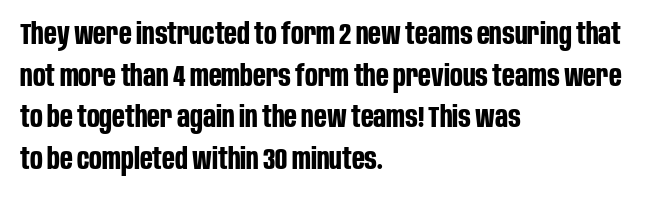
If you drew a line through each stem, it would be perfectly vertical. The text was rendered using a sans face with plain stroke endings. Compared with typical body copy, the letter spacing here is the same. These lines stack with their left ends in a neat column.
